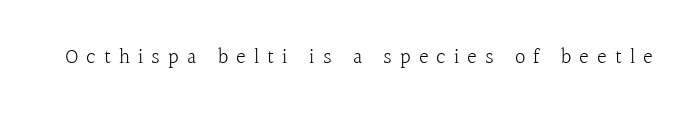
{"italic": "no", "bold": "no", "underline": "no", "letter_spacing": "wide", "letter_spacing_em": 0.38, "glyph_px": 21}
